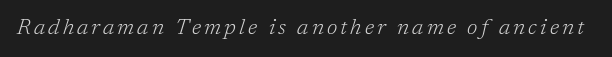
The image shows 22 px text type, italic (leaning right); set not underlined.
